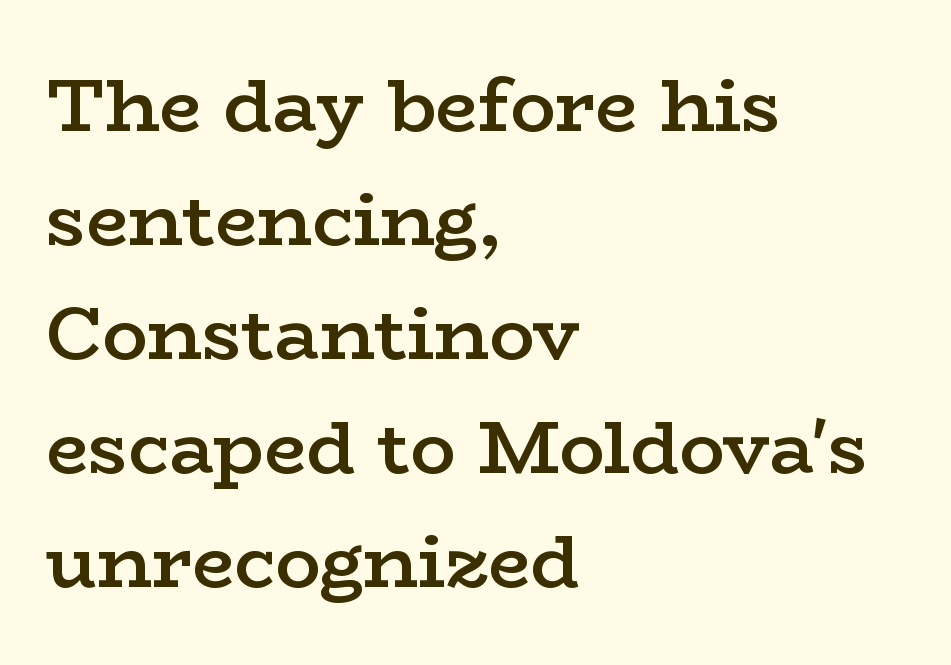
Q: Is the text bold? A: Semi-bold.
Q: Is the text italic (slanted)? A: No, it is upright.
Q: Is the typeface a serif or a sans-serif typeface? A: Serif.
Q: Is the text underlined? A: No.
Q: How is the paragraph aligned? A: Left-aligned.
Q: Is the spacing between letters normal or unusually wide? A: Normal.
Q: Is the spacing between lines tight, normal or loose? A: Normal.
Q: Width (condensed, normal, or wide)? A: Wide.
Q: Stroke contrast? A: Low.
Q: x-height? A: Medium.
Q: Monospaced? A: No.
